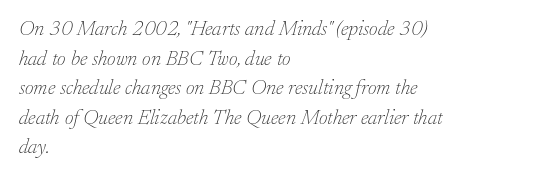
The image shows 21 px text type, italic (leaning right); set left-aligned, normal line spacing (1.41x), normal letter spacing, not underlined.
